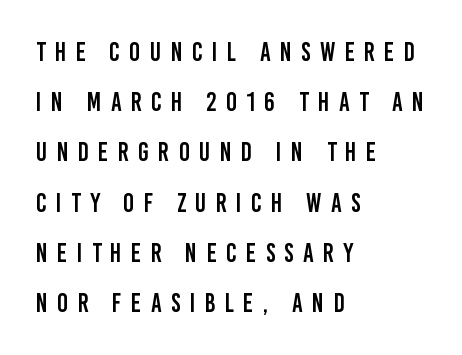
Q: Is the text italic (slanted)? A: No, it is upright.
Q: Is the text underlined? A: No.
Q: How is the paragraph aligned? A: Left-aligned.
Q: Is the spacing between letters normal or unusually wide? A: Unusually wide.
Q: Is the spacing between lines tight, normal or loose? A: Loose.
